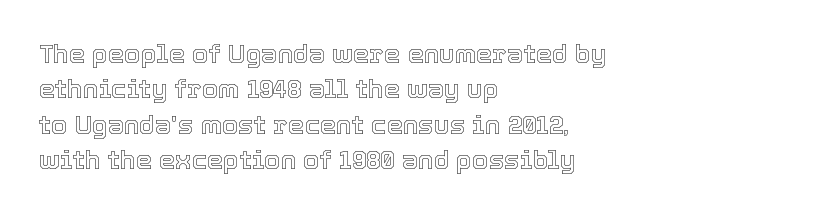
The passage shown stacks its lines at a standard gap. These lines stack with their left ends in a neat column. A roman cut, with each character standing at attention. Caption: standard tracking, unaltered. Words float on clear page, feet unadorned.
